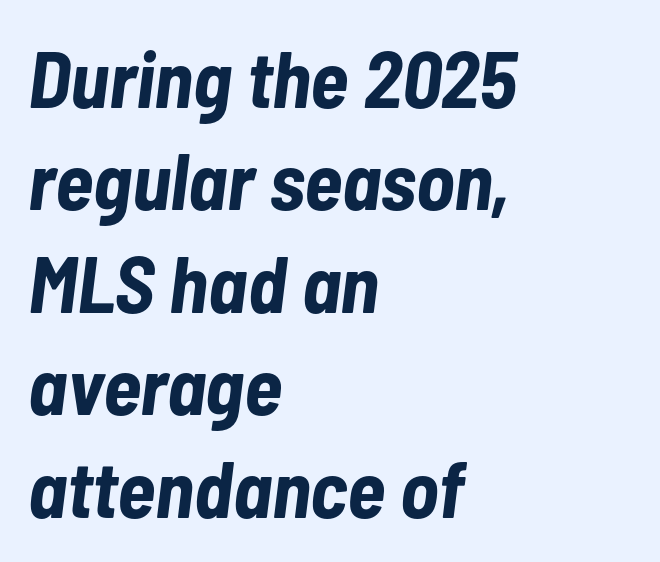
{"italic": "yes", "lean": "right", "slant_degrees": 7, "bold": "yes", "weight": "bold", "width": "condensed", "stroke_contrast": "low", "x_height": "medium", "monospaced": "no", "underline": "no", "align": "left", "line_spacing": "normal", "line_spacing_ratio": 1.28, "letter_spacing": "normal", "letter_spacing_em": 0.0, "glyph_px": 80}
